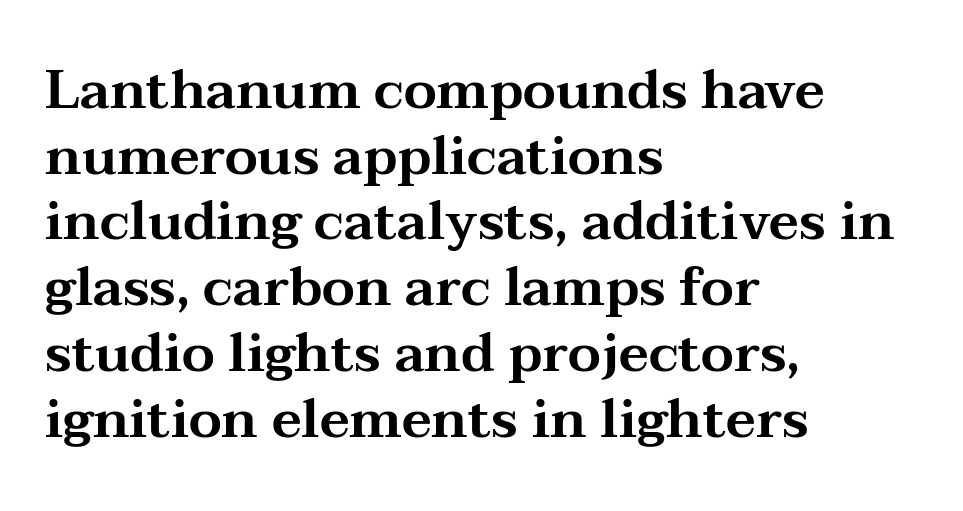
{"serif": "yes", "italic": "no", "width": "wide", "stroke_contrast": "medium", "x_height": "medium", "monospaced": "no", "underline": "no", "align": "left", "line_spacing_ratio": 1.24, "letter_spacing": "normal", "letter_spacing_em": 0.0, "glyph_px": 53}
